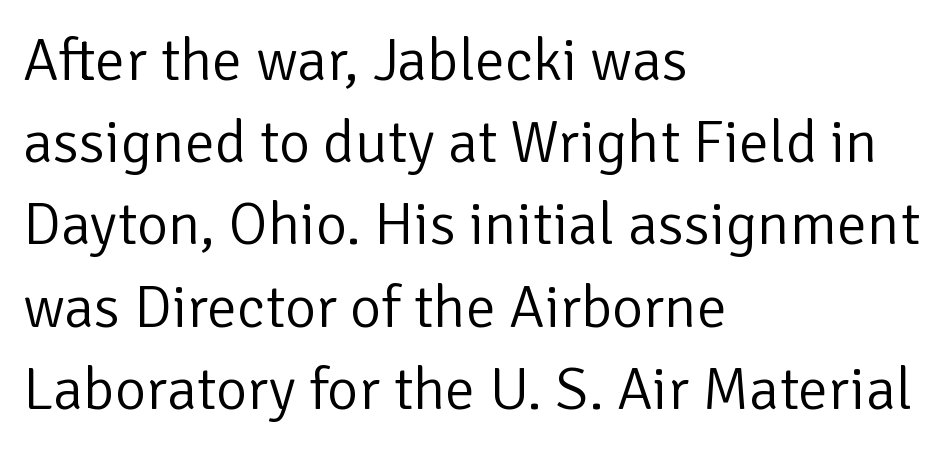
Q: Is the text bold? A: No.
Q: Is the text italic (slanted)? A: No, it is upright.
Q: Is the typeface a serif or a sans-serif typeface? A: Sans-serif.
Q: Is the text underlined? A: No.
Q: How is the paragraph aligned? A: Left-aligned.
Q: Is the spacing between letters normal or unusually wide? A: Normal.
Q: Is the spacing between lines tight, normal or loose? A: Normal.
Q: Width (condensed, normal, or wide)? A: Normal.
Q: Stroke contrast? A: Low.
Q: x-height? A: Medium.
Q: Monospaced? A: No.
